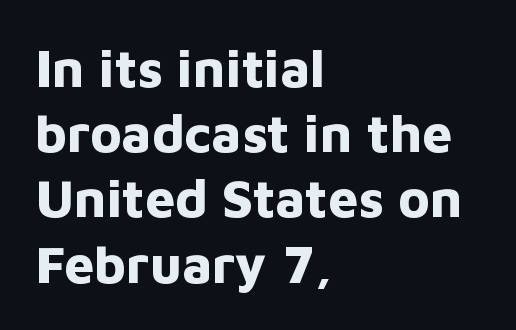
Q: Is the text bold? A: Yes.
Q: Is the text italic (slanted)? A: No, it is upright.
Q: Is the typeface a serif or a sans-serif typeface? A: Sans-serif.
Q: Is the text underlined? A: No.
Q: How is the paragraph aligned? A: Left-aligned.
Q: Is the spacing between letters normal or unusually wide? A: Normal.
Q: Width (condensed, normal, or wide)? A: Normal.
Q: Stroke contrast? A: Low.
Q: x-height? A: Medium.
Q: Monospaced? A: No.
